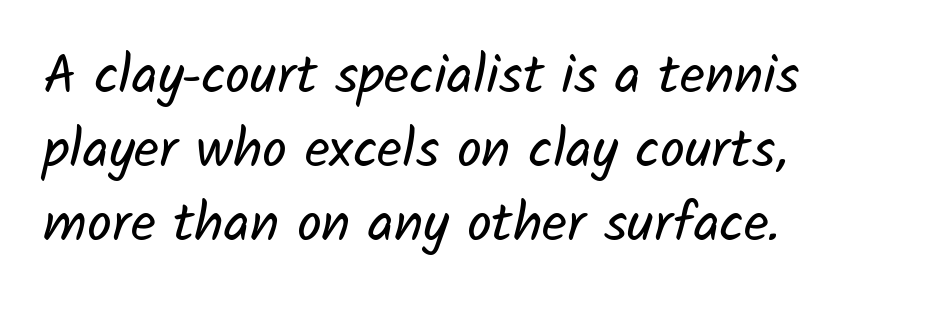
Q: Is the text bold? A: No.
Q: Is the typeface a serif or a sans-serif typeface? A: Sans-serif.
Q: Is the text underlined? A: No.
Q: How is the paragraph aligned? A: Left-aligned.
Q: Is the spacing between letters normal or unusually wide? A: Normal.
Q: Is the spacing between lines tight, normal or loose? A: Normal.
Q: Width (condensed, normal, or wide)? A: Normal.
Q: Stroke contrast? A: Low.
Q: x-height? A: Medium.
Q: Monospaced? A: No.
